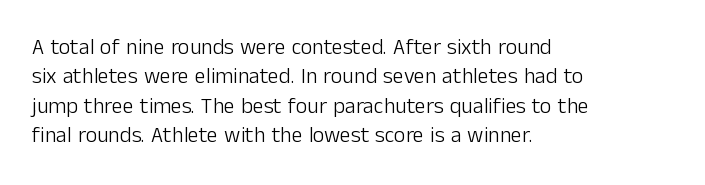
The image shows 22 px text type, upright; set left-aligned, normal line spacing (1.34x), normal letter spacing, not underlined.
